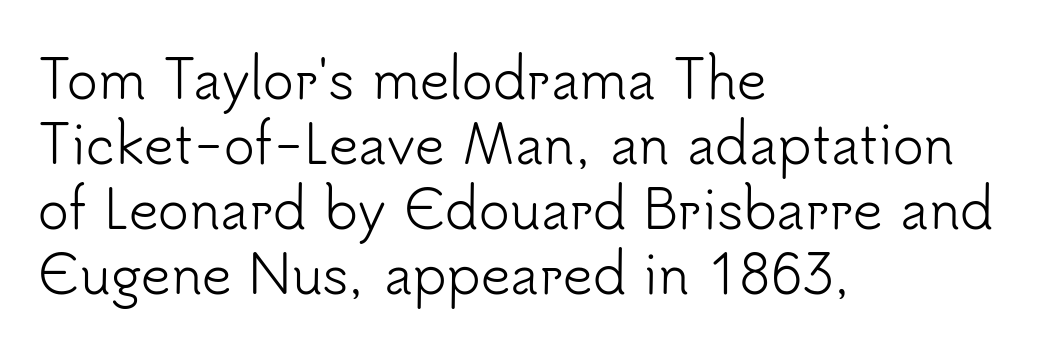
The rendering uses a moderate line-height, typical for paragraphs. Caption: standard tracking, unaltered. Weight class: somewhere from thin through regular. Stroke terminals: plain, sans-serif. Leftover space on each line is placed entirely after the last word.
